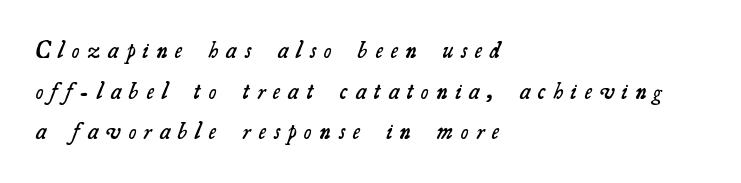
{"bold": "semi", "underline": "no", "align": "left", "line_spacing_ratio": 1.77, "letter_spacing": "wide", "letter_spacing_em": 0.35, "glyph_px": 23}
